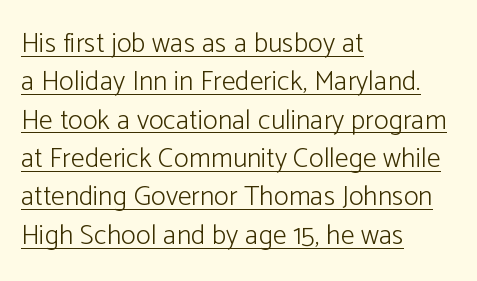
The rendering shows plain stroke endings on the letterforms — a sans-serif design. Vertically, the passage feels balanced, rows spaced as you'd expect. Letter spacing: default. Spacing verdict: proportional, widths tailored to each character. A baseline rule has been typeset under these characters. Which margin do the lines hug? The left one — the right edge is uneven.
